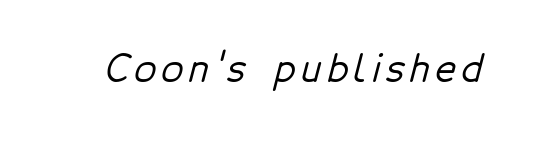
{"serif": "no", "width": "normal", "stroke_contrast": "low", "x_height": "medium", "monospaced": "no", "underline": "no", "glyph_px": 36}
